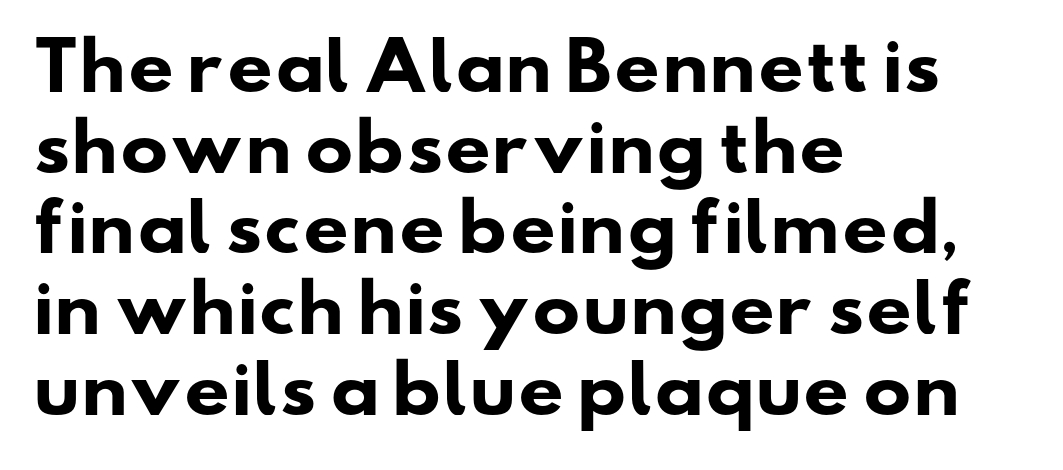
Students, this is bold: see how much ink each stroke carries. The passage shown is typed in a proportional face where columns would drift. This rendering uses left alignment, leaving the right contour irregular. Tracking value appears to be zero — textbook default spacing.
